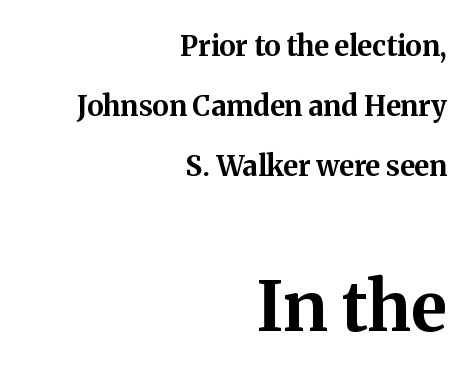
Q: Is the text bold? A: Yes.
Q: Is the text italic (slanted)? A: No, it is upright.
Q: Is the typeface a serif or a sans-serif typeface? A: Serif.
Q: Is the text underlined? A: No.
Q: How is the paragraph aligned? A: Right-aligned.
Q: Is the spacing between letters normal or unusually wide? A: Normal.
Q: Is the spacing between lines tight, normal or loose? A: Loose.
Q: Which block of text is set in a larger size, the first (top) or the second (bottom)? A: The second (bottom) one.
Q: Width (condensed, normal, or wide)? A: Normal.
Q: Stroke contrast? A: Medium.
Q: x-height? A: Medium.
Q: Monospaced? A: No.
